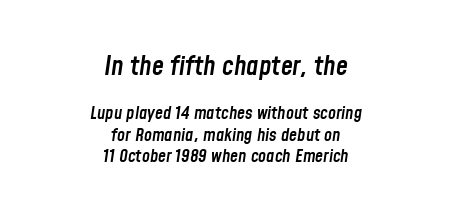
{"italic": "yes", "lean": "right", "slant_degrees": 8, "bold": "semi", "underline": "no", "align": "center", "line_spacing_ratio": 1.18, "letter_spacing": "normal", "letter_spacing_em": 0.0, "larger_block": "first", "size_ratio": 1.5, "glyph_px": 27}
